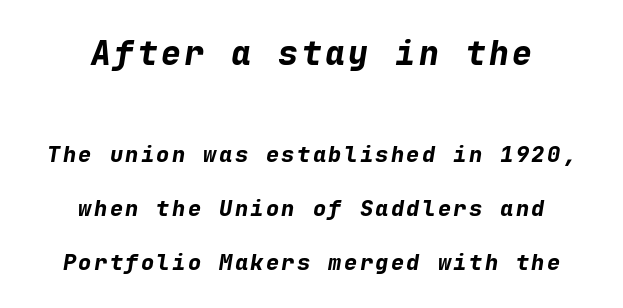
{"italic": "yes", "lean": "right", "slant_degrees": 9, "bold": "yes", "weight": "bold", "width": "normal", "stroke_contrast": "low", "x_height": "medium", "monospaced": "yes", "underline": "no", "align": "center", "line_spacing": "loose", "line_spacing_ratio": 2.46, "larger_block": "first", "size_ratio": 1.5, "glyph_px": 33}
